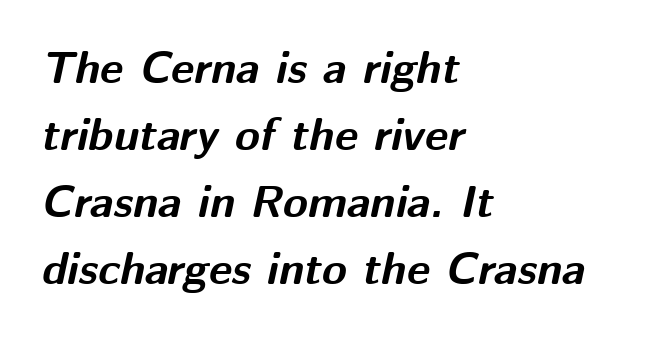
{"italic": "yes", "lean": "right", "slant_degrees": 12, "bold": "yes", "weight": "bold", "width": "normal", "stroke_contrast": "medium", "x_height": "medium", "monospaced": "no", "underline": "no", "align": "left", "line_spacing": "normal", "line_spacing_ratio": 1.49, "letter_spacing": "normal", "letter_spacing_em": 0.0, "glyph_px": 45}
